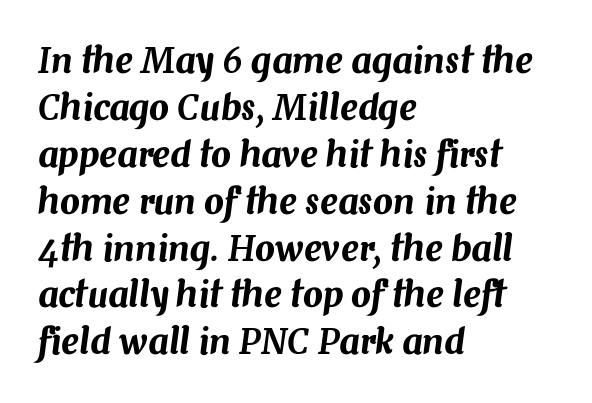
Honestly, there is no underline to notice here at all. Looking at the ascenders, they clearly lean. In CSS terms this would be text-align: left. A typesetter would call this zero additional tracking. Each letter keeps its own natural width here, so spacing adapts to shape.
